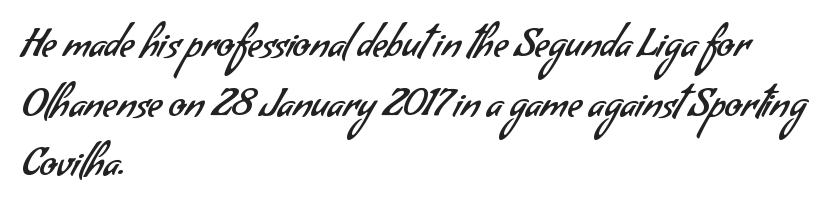
Q: Is the text bold? A: No.
Q: Is the typeface a serif or a sans-serif typeface? A: Sans-serif.
Q: Is the text underlined? A: No.
Q: How is the paragraph aligned? A: Left-aligned.
Q: Is the spacing between letters normal or unusually wide? A: Normal.
Q: Is the spacing between lines tight, normal or loose? A: Normal.
Q: Width (condensed, normal, or wide)? A: Normal.
Q: Stroke contrast? A: Low.
Q: x-height? A: Small.
Q: Monospaced? A: No.
